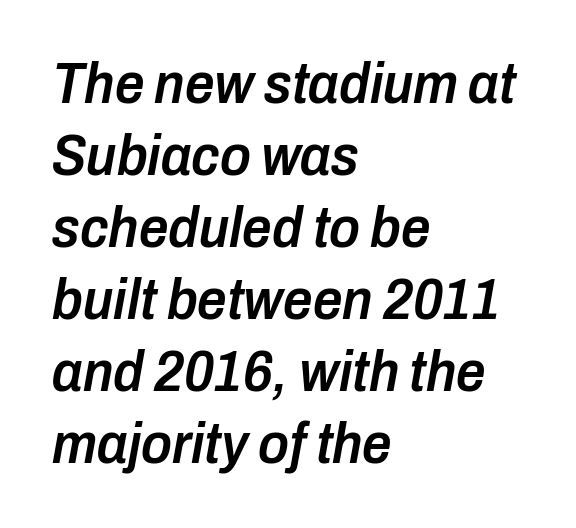
Q: Is the text bold? A: Semi-bold.
Q: Is the text italic (slanted)? A: Yes, it leans right by about 10 degrees.
Q: Is the text underlined? A: No.
Q: How is the paragraph aligned? A: Left-aligned.
Q: Is the spacing between letters normal or unusually wide? A: Normal.
Q: Width (condensed, normal, or wide)? A: Condensed.
Q: Stroke contrast? A: Low.
Q: x-height? A: Medium.
Q: Monospaced? A: No.
